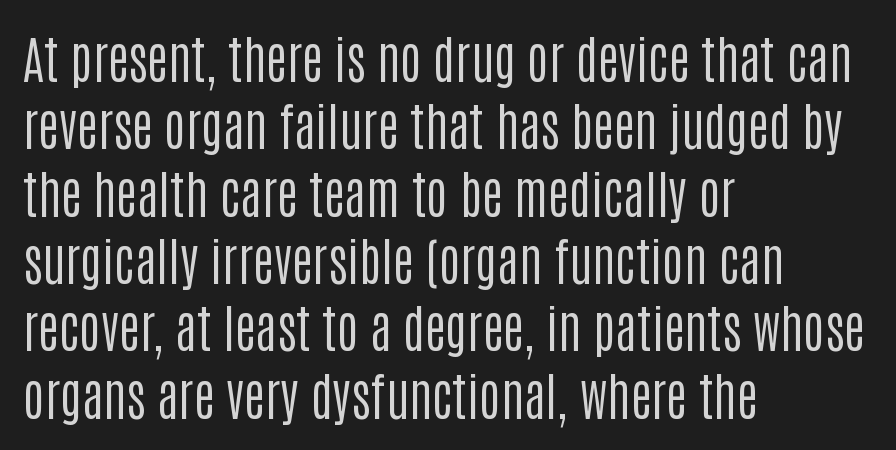
Q: Is the text bold? A: No.
Q: Is the text italic (slanted)? A: No, it is upright.
Q: Is the typeface a serif or a sans-serif typeface? A: Sans-serif.
Q: Is the text underlined? A: No.
Q: How is the paragraph aligned? A: Left-aligned.
Q: Is the spacing between letters normal or unusually wide? A: Normal.
Q: Is the spacing between lines tight, normal or loose? A: Normal.
Q: Width (condensed, normal, or wide)? A: Condensed.
Q: Stroke contrast? A: Low.
Q: x-height? A: Large.
Q: Monospaced? A: No.
